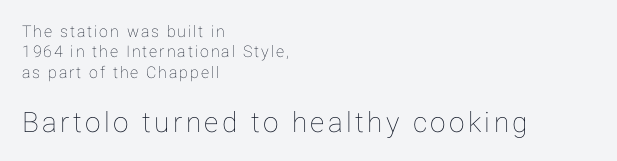
Q: Is the text italic (slanted)? A: No, it is upright.
Q: Is the text underlined? A: No.
Q: How is the paragraph aligned? A: Left-aligned.
Q: Is the spacing between lines tight, normal or loose? A: Normal.
Q: Which block of text is set in a larger size, the first (top) or the second (bottom)? A: The second (bottom) one.
Q: Width (condensed, normal, or wide)? A: Normal.
Q: Stroke contrast? A: Low.
Q: x-height? A: Medium.
Q: Monospaced? A: No.
